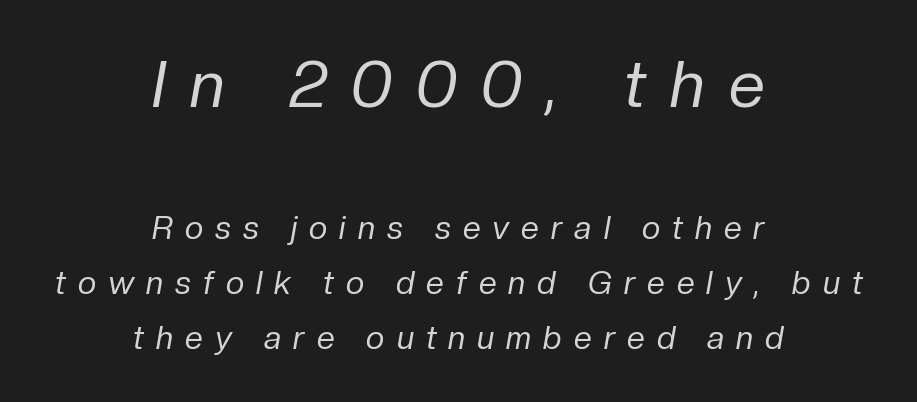
{"italic": "yes", "lean": "right", "slant_degrees": 10, "bold": "no", "weight": "regular", "width": "normal", "stroke_contrast": "low", "x_height": "medium", "monospaced": "no", "underline": "no", "align": "center", "line_spacing_ratio": 1.71, "letter_spacing": "wide", "letter_spacing_em": 0.38, "larger_block": "first", "size_ratio": 2.03, "glyph_px": 65}
